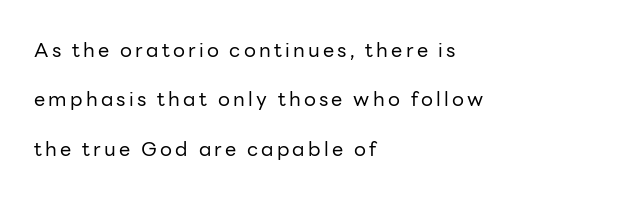
{"italic": "no", "bold": "no", "underline": "no", "align": "left", "line_spacing": "loose", "line_spacing_ratio": 2.47, "glyph_px": 20}
